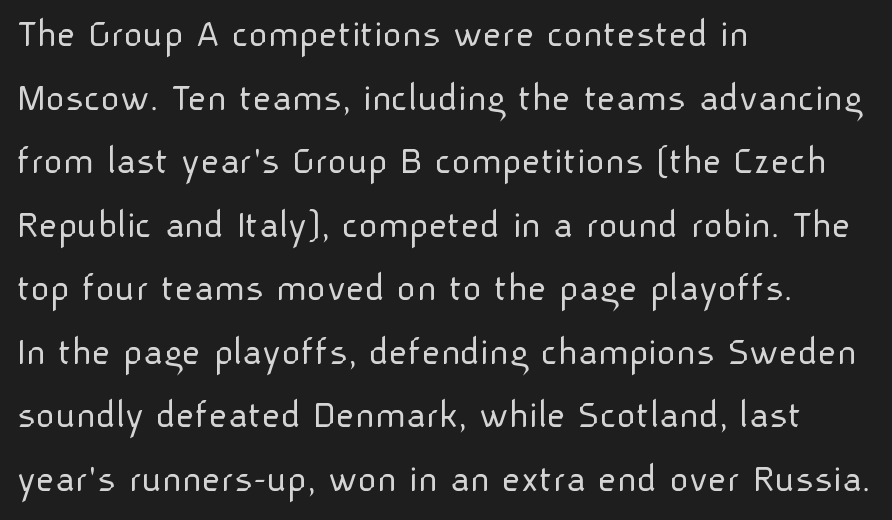
The image shows 41 px light sans-serif type, upright; set left-aligned, normal line spacing (1.55x), normal letter spacing, not underlined; low stroke contrast and a medium x-height.
